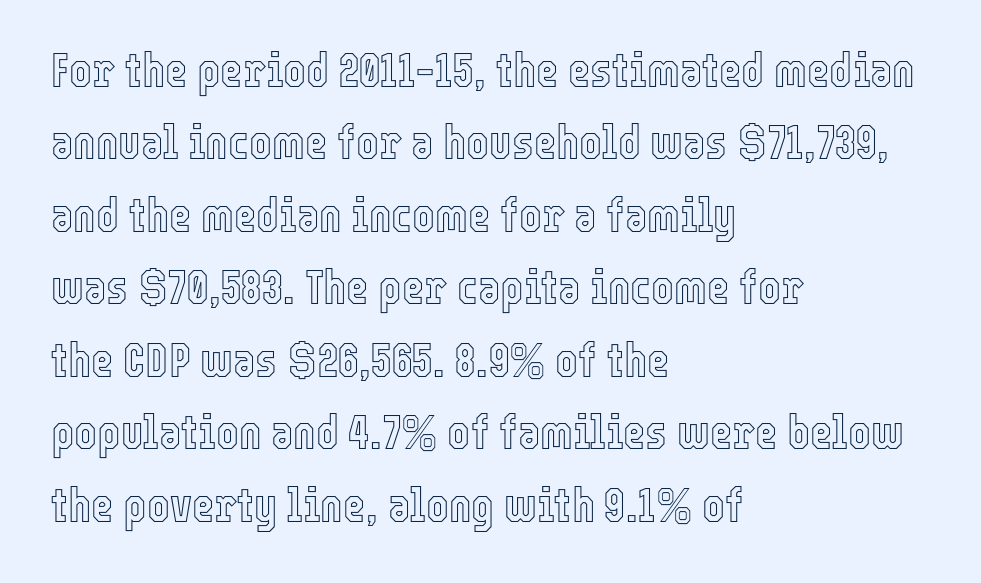
The image shows 48 px condensed type, upright; set left-aligned, normal line spacing (1.51x), normal letter spacing, not underlined; a medium x-height.
